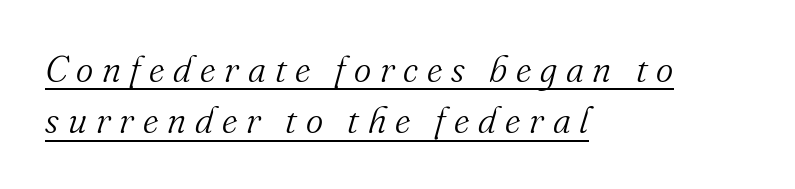
{"serif": "yes", "italic": "yes", "lean": "right", "slant_degrees": 16, "bold": "no", "weight": "light", "width": "normal", "stroke_contrast": "medium", "x_height": "small", "monospaced": "no", "underline": "yes", "align": "left", "line_spacing": "normal", "line_spacing_ratio": 1.39, "letter_spacing": "wide", "letter_spacing_em": 0.24, "glyph_px": 37}
